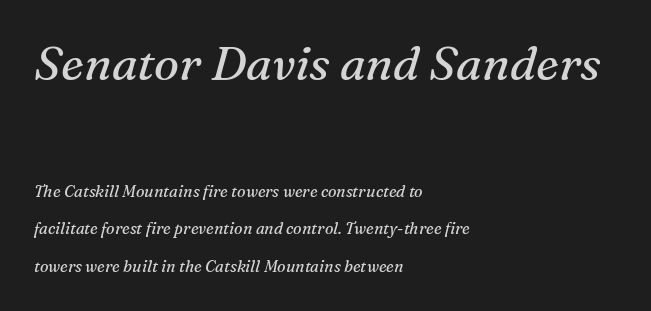
Q: Is the text bold? A: No.
Q: Is the text italic (slanted)? A: Yes, it leans right by about 16 degrees.
Q: Is the typeface a serif or a sans-serif typeface? A: Serif.
Q: Is the text underlined? A: No.
Q: How is the paragraph aligned? A: Left-aligned.
Q: Is the spacing between letters normal or unusually wide? A: Normal.
Q: Is the spacing between lines tight, normal or loose? A: Loose.
Q: Which block of text is set in a larger size, the first (top) or the second (bottom)? A: The first (top) one.
Q: Width (condensed, normal, or wide)? A: Normal.
Q: Stroke contrast? A: Medium.
Q: x-height? A: Medium.
Q: Monospaced? A: No.
